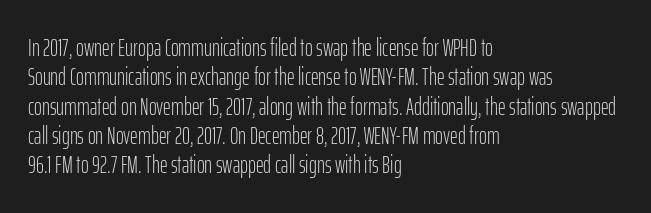
The image shows 24 px text type, upright; set left-aligned, line spacing 1.22x, normal letter spacing, not underlined.
